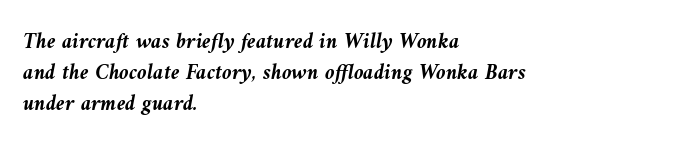
The lettering tilts uniformly, giving the passage an italic look. No extra tracking has been applied to these lines. The setting favours the left margin, as ordinary paragraphs usually do. This sample keeps an unexceptional amount of space between lines. Has an underline been added? It has not. Bold? Absolutely — the strokes are thick and heavy.
